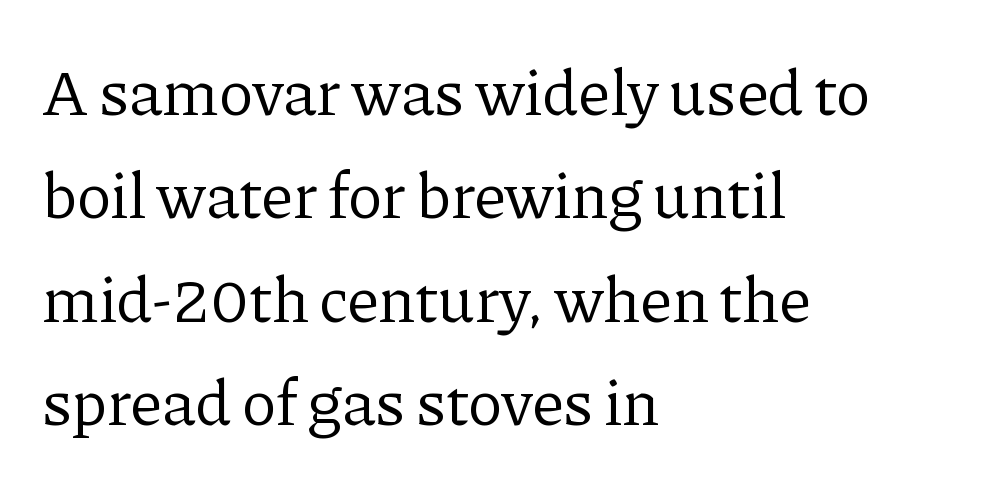
The image shows 65 px regular-weight serif type, upright; set left-aligned, normal line spacing (1.59x), normal letter spacing, not underlined; low stroke contrast and a medium x-height.
